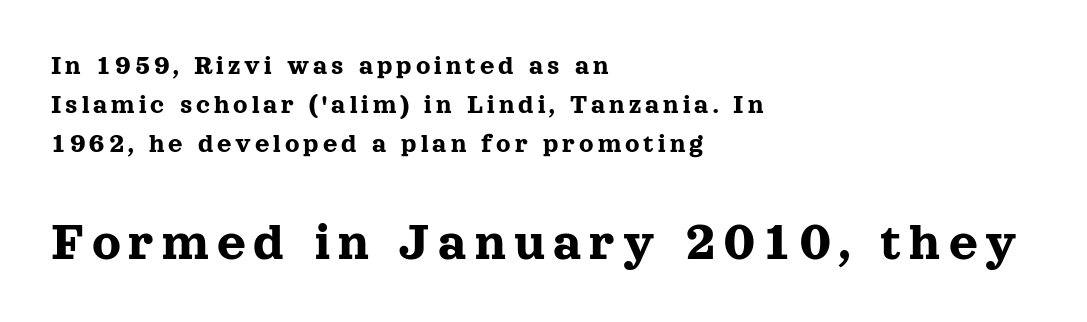
Q: Is the text italic (slanted)? A: No, it is upright.
Q: Is the typeface a serif or a sans-serif typeface? A: Serif.
Q: Is the text underlined? A: No.
Q: How is the paragraph aligned? A: Left-aligned.
Q: Is the spacing between lines tight, normal or loose? A: Normal.
Q: Which block of text is set in a larger size, the first (top) or the second (bottom)? A: The second (bottom) one.
Q: Width (condensed, normal, or wide)? A: Normal.
Q: x-height? A: Medium.
Q: Monospaced? A: No.
